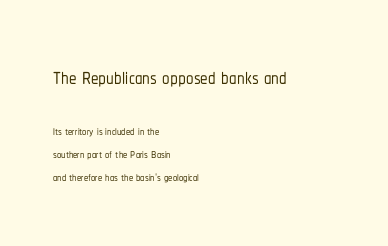
The image shows 30 px condensed sans-serif type, upright; set left-aligned, normal line spacing (1.35x), normal letter spacing, not underlined; the first (top) block is 1.76x larger; low stroke contrast and a medium x-height.
